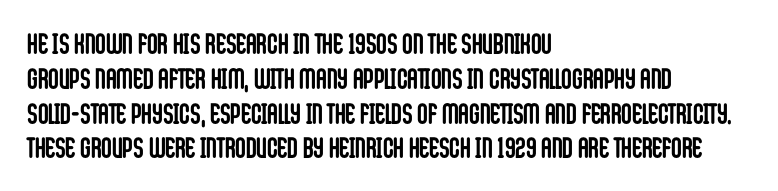
{"serif": "no", "italic": "no", "bold": "yes", "weight": "semibold", "width": "condensed", "stroke_contrast": "low", "x_height": "large", "monospaced": "no", "underline": "no", "align": "left", "line_spacing_ratio": 1.2, "letter_spacing": "normal", "letter_spacing_em": 0.0, "glyph_px": 29}
